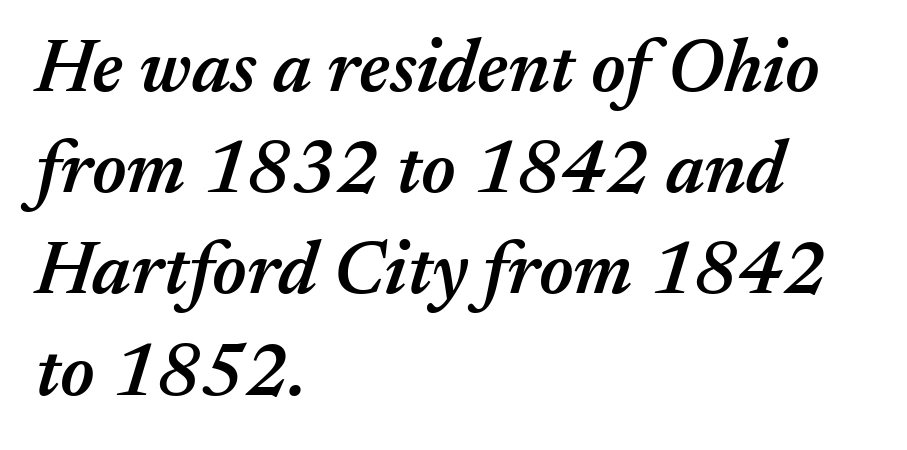
{"italic": "yes", "lean": "right", "slant_degrees": 17, "bold": "semi", "weight": "semibold", "width": "normal", "stroke_contrast": "medium", "x_height": "medium", "monospaced": "no", "underline": "no", "align": "left", "line_spacing": "normal", "line_spacing_ratio": 1.35, "letter_spacing": "normal", "letter_spacing_em": 0.0, "glyph_px": 75}
